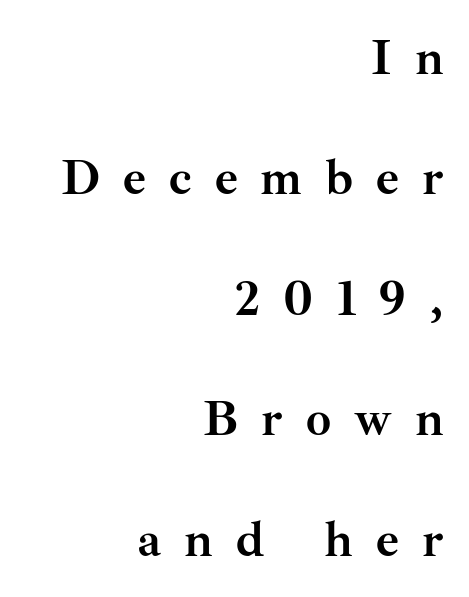
{"serif": "yes", "italic": "no", "bold": "yes", "weight": "semibold", "width": "normal", "stroke_contrast": "medium", "x_height": "small", "monospaced": "no", "underline": "no", "align": "right", "line_spacing": "loose", "line_spacing_ratio": 2.41, "letter_spacing": "wide", "letter_spacing_em": 0.46, "glyph_px": 50}
